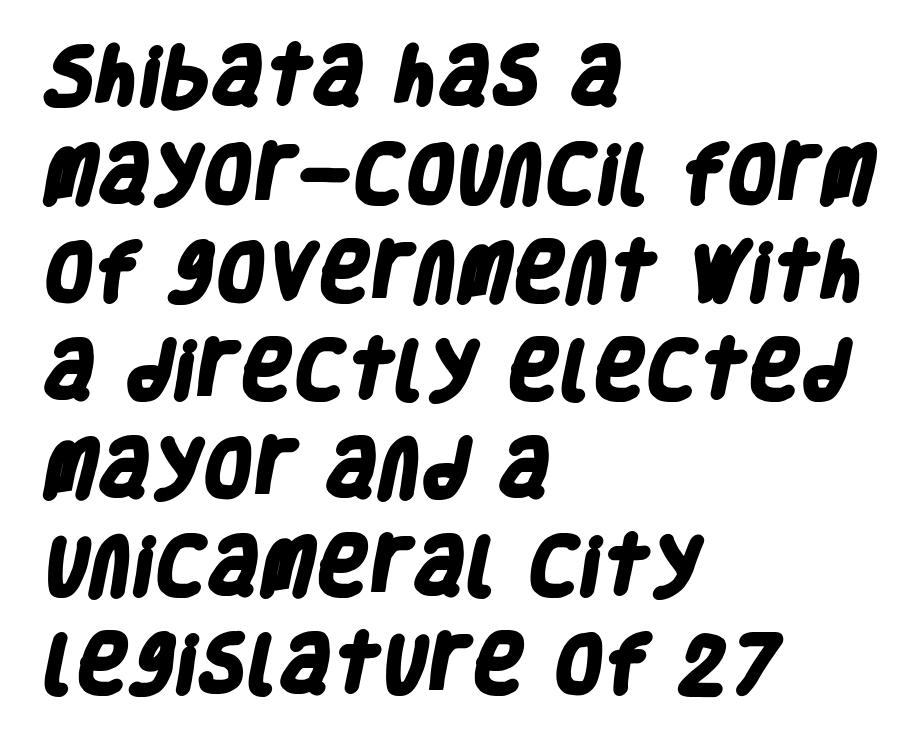
The glyphs are unaccompanied by any horizontal stroke below them. Observe the absence of serifs on each vertical stroke in this sample. The rag falls on the right side of this text block. Compared with typical body copy, the letter spacing here is the same.
